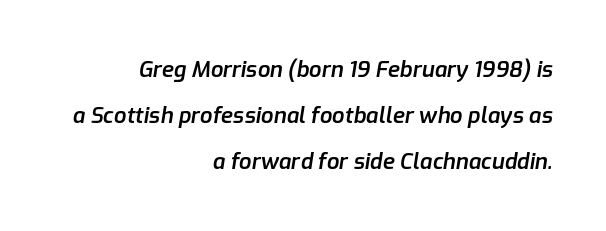
{"italic": "yes", "lean": "right", "slant_degrees": 9, "bold": "semi", "underline": "no", "align": "right", "line_spacing": "loose", "line_spacing_ratio": 2.09, "letter_spacing": "normal", "letter_spacing_em": 0.0, "glyph_px": 22}
